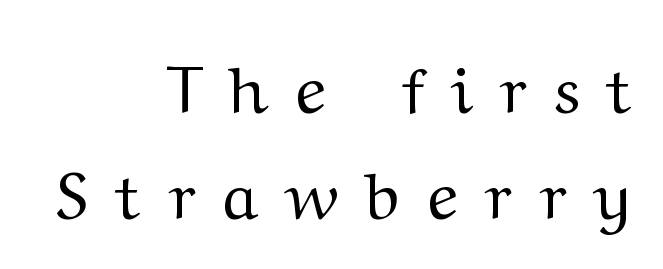
The image shows 66 px regular-weight, wide serif type, upright; set right-aligned, normal line spacing (1.61x), unusually wide letter spacing (+0.41 em), not underlined; medium stroke contrast and a medium x-height.
